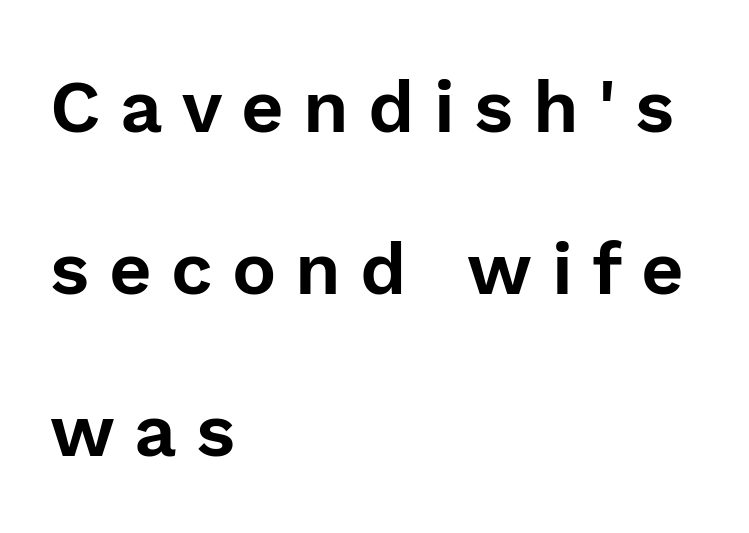
{"serif": "no", "italic": "no", "width": "normal", "x_height": "medium", "monospaced": "no", "underline": "no", "align": "left", "line_spacing": "loose", "line_spacing_ratio": 2.19, "letter_spacing": "wide", "letter_spacing_em": 0.26, "glyph_px": 74}
